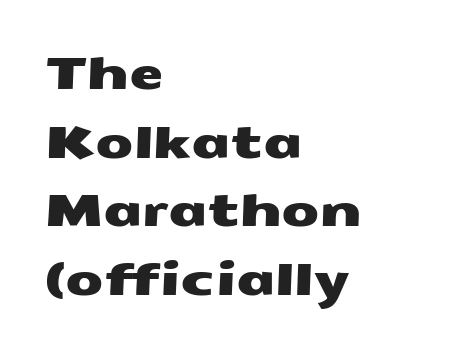
Q: Is the typeface a serif or a sans-serif typeface? A: Sans-serif.
Q: Is the text underlined? A: No.
Q: How is the paragraph aligned? A: Left-aligned.
Q: Is the spacing between letters normal or unusually wide? A: Normal.
Q: Is the spacing between lines tight, normal or loose? A: Normal.
Q: Width (condensed, normal, or wide)? A: Wide.
Q: Stroke contrast? A: Medium.
Q: x-height? A: Medium.
Q: Monospaced? A: No.
